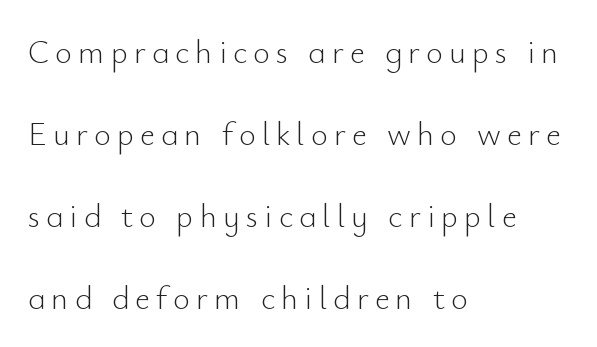
Every stem runs plumb, perpendicular to the baseline. How would I describe the line gaps? Wide and relaxed. Each line starts at the same left margin while the right side varies. Lines of text with bare space underneath.
